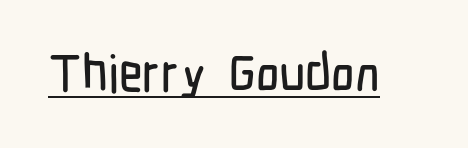
Q: Is the text italic (slanted)? A: No, it is upright.
Q: Is the typeface a serif or a sans-serif typeface? A: Sans-serif.
Q: Is the text underlined? A: Yes.
Q: Is the spacing between letters normal or unusually wide? A: Normal.
Q: Width (condensed, normal, or wide)? A: Condensed.
Q: Stroke contrast? A: Low.
Q: x-height? A: Medium.
Q: Monospaced? A: No.
